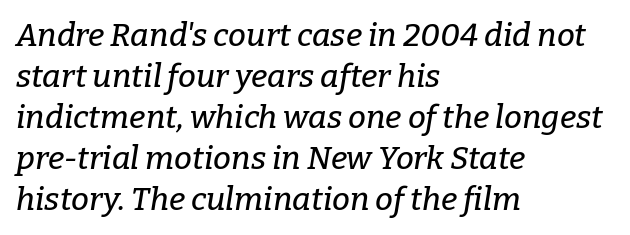
The image shows 32 px serif type, italic (leaning right); set left-aligned, normal line spacing (1.28x), normal letter spacing, not underlined; low stroke contrast and a medium x-height.
